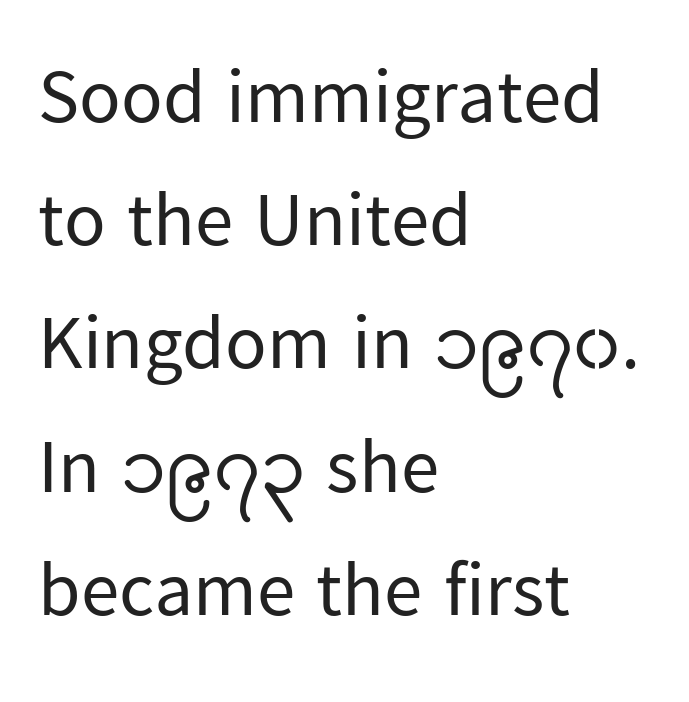
Q: Is the text bold? A: No.
Q: Is the text italic (slanted)? A: No, it is upright.
Q: Is the typeface a serif or a sans-serif typeface? A: Sans-serif.
Q: Is the text underlined? A: No.
Q: How is the paragraph aligned? A: Left-aligned.
Q: Is the spacing between letters normal or unusually wide? A: Normal.
Q: Is the spacing between lines tight, normal or loose? A: Normal.
Q: Width (condensed, normal, or wide)? A: Normal.
Q: Stroke contrast? A: Low.
Q: x-height? A: Medium.
Q: Monospaced? A: No.
